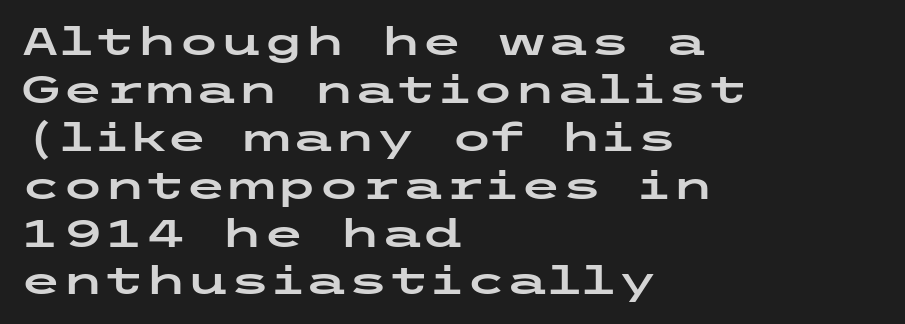
The image shows 38 px wide sans-serif type, upright; set left-aligned, normal line spacing (1.26x), normal letter spacing, not underlined; low stroke contrast and a medium x-height.
